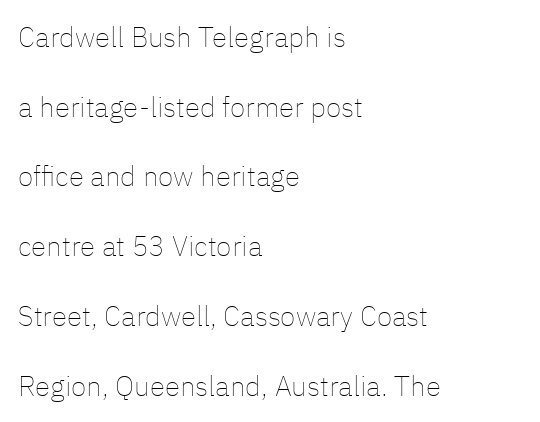
The image shows 28 px thin type, upright; set left-aligned, loose line spacing (2.49x), normal letter spacing, not underlined; low stroke contrast and a medium x-height.
